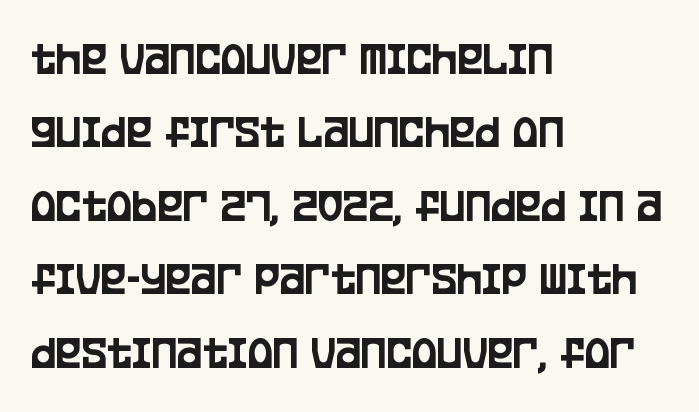
Q: Is the text italic (slanted)? A: No, it is upright.
Q: Is the typeface a serif or a sans-serif typeface? A: Sans-serif.
Q: Is the text underlined? A: No.
Q: How is the paragraph aligned? A: Left-aligned.
Q: Is the spacing between letters normal or unusually wide? A: Normal.
Q: Is the spacing between lines tight, normal or loose? A: Normal.
Q: Width (condensed, normal, or wide)? A: Condensed.
Q: Stroke contrast? A: Low.
Q: x-height? A: Large.
Q: Monospaced? A: No.
